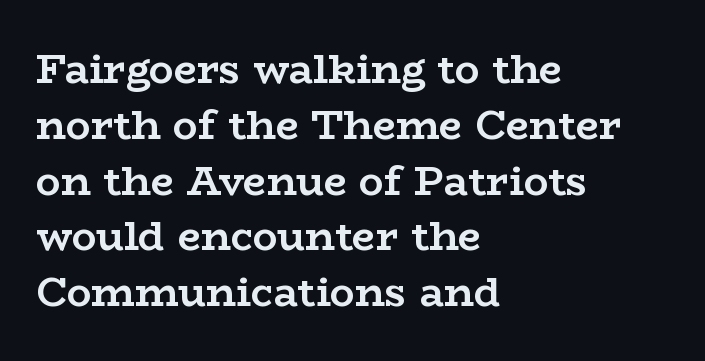
The image shows 41 px semibold, wide serif type, upright; set left-aligned, normal line spacing (1.36x), normal letter spacing, not underlined; low stroke contrast and a medium x-height.
